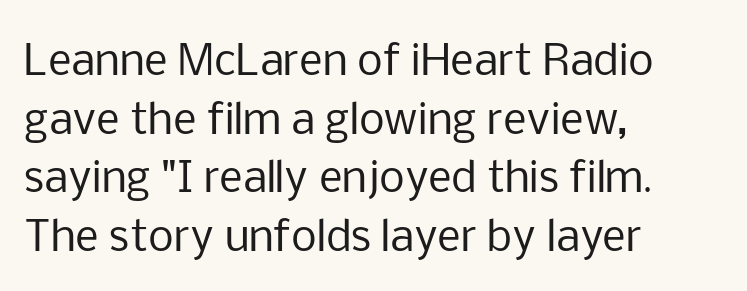
The image shows 41 px regular-weight sans-serif type, upright; set left-aligned, normal line spacing (1.43x), normal letter spacing, not underlined; low stroke contrast and a medium x-height.
